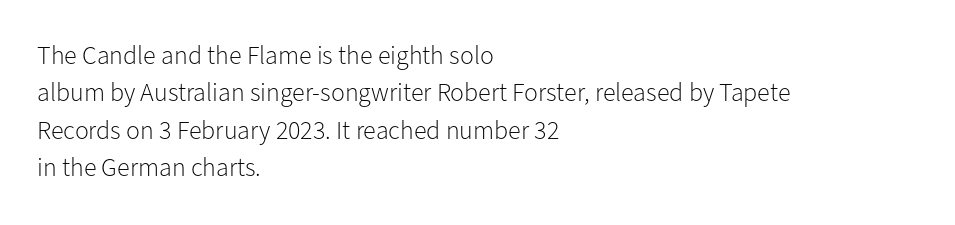
Is the letter spacing exaggerated? No — it looks like the ordinary default. This block has exactly the height ordinary leading produces. This is the regular roman posture of the typeface. Weight: not bold — regular or lighter.
